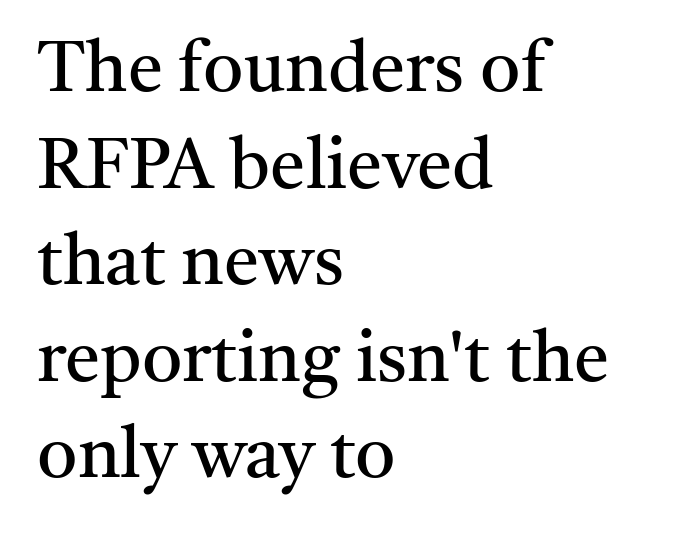
The image shows 71 px regular-weight serif type, upright; set left-aligned, normal line spacing (1.36x), normal letter spacing, not underlined; medium stroke contrast and a medium x-height.
